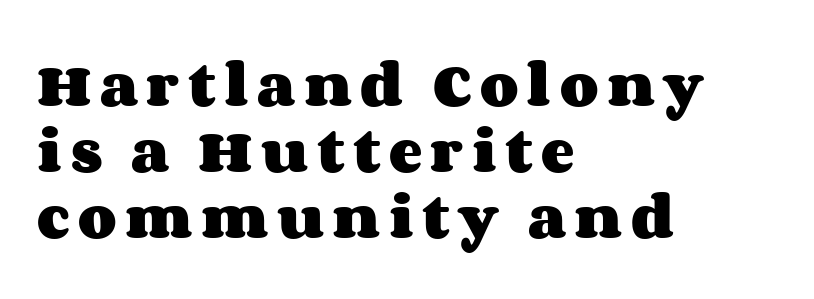
{"italic": "no", "bold": "yes", "weight": "heavy", "width": "wide", "stroke_contrast": "medium", "x_height": "large", "monospaced": "no", "underline": "no", "align": "left", "line_spacing": "normal", "line_spacing_ratio": 1.32, "glyph_px": 50}
